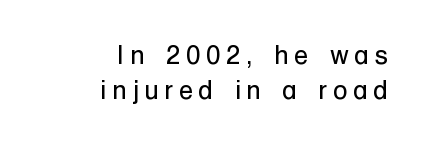
The image shows 26 px text type, upright; set right-aligned, normal line spacing (1.36x), unusually wide letter spacing (+0.22 em), not underlined.
